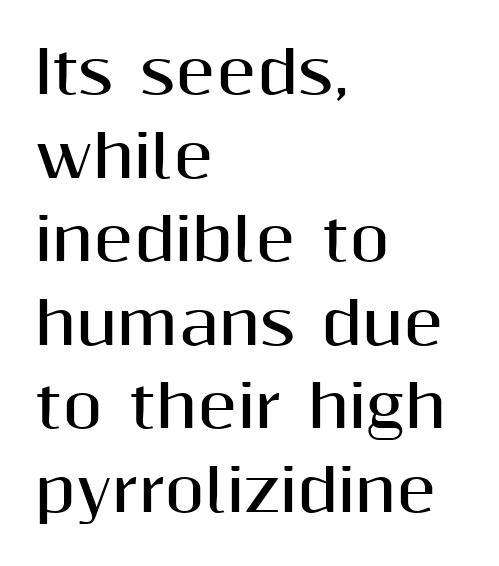
The image shows 58 px bold sans-serif type, upright; set left-aligned, normal line spacing (1.44x), normal letter spacing, not underlined; medium stroke contrast and a medium x-height.
